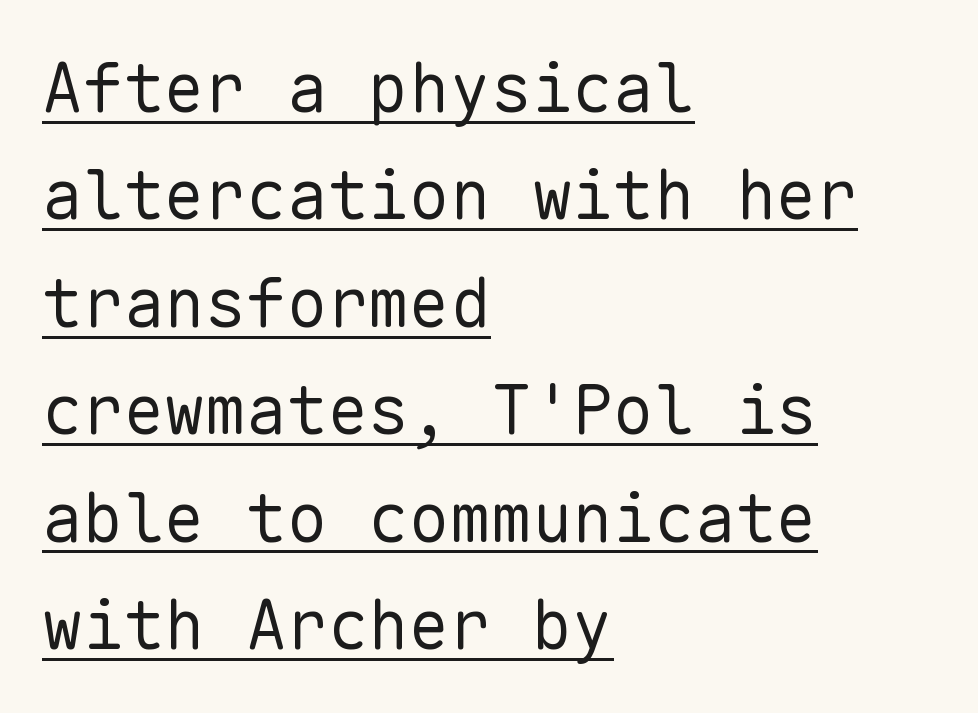
Q: Is the text bold? A: No.
Q: Is the text italic (slanted)? A: No, it is upright.
Q: Is the typeface a serif or a sans-serif typeface? A: Sans-serif.
Q: Is the text underlined? A: Yes.
Q: How is the paragraph aligned? A: Left-aligned.
Q: Is the spacing between letters normal or unusually wide? A: Normal.
Q: Is the spacing between lines tight, normal or loose? A: Normal.
Q: Width (condensed, normal, or wide)? A: Normal.
Q: Stroke contrast? A: Low.
Q: x-height? A: Medium.
Q: Monospaced? A: Yes.
